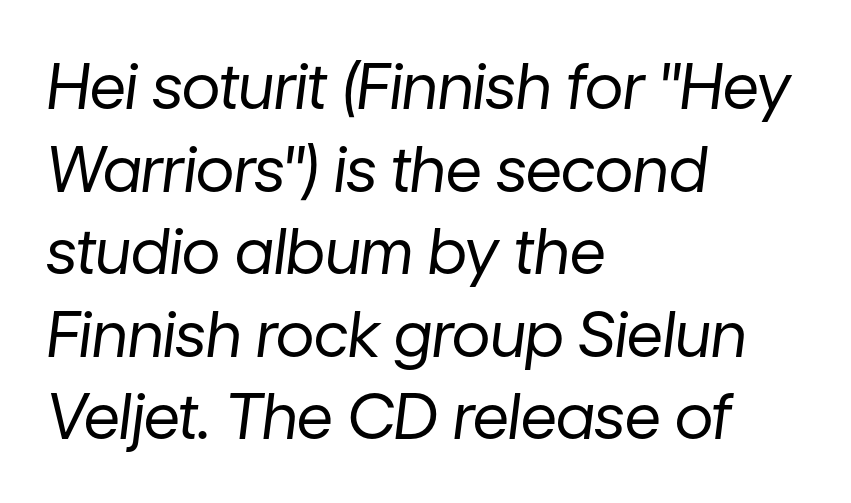
The gaps between neighbouring characters are ordinary and unremarkable. Unmarked baselines from the first word to the last. Spacing verdict: proportional, widths tailored to each character. Yep, that's italic — everything's leaning. Does the copy run flush right? No — it runs flush left. Rows of type keep a routine distance in the vertical direction.
